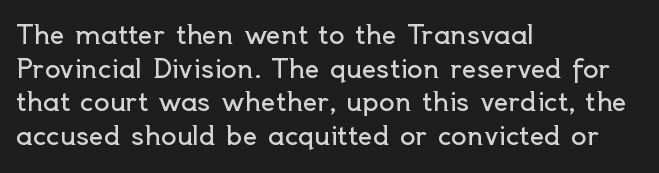
{"italic": "no", "bold": "no", "underline": "no", "align": "left", "line_spacing": "normal", "line_spacing_ratio": 1.29, "letter_spacing": "normal", "letter_spacing_em": 0.0, "glyph_px": 26}
